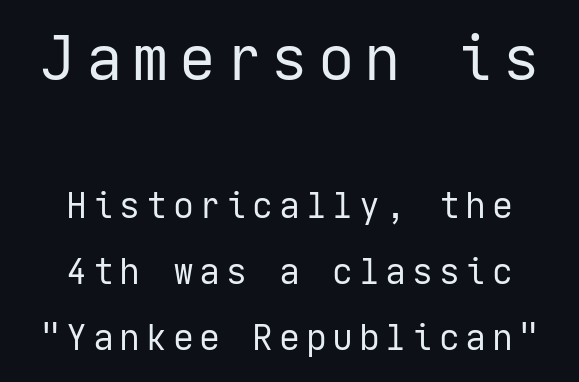
The image shows 61 px regular-weight sans-serif type, upright; set centered, line spacing 1.88x, not underlined; the first (top) block is 1.74x larger; low stroke contrast and a medium x-height.
